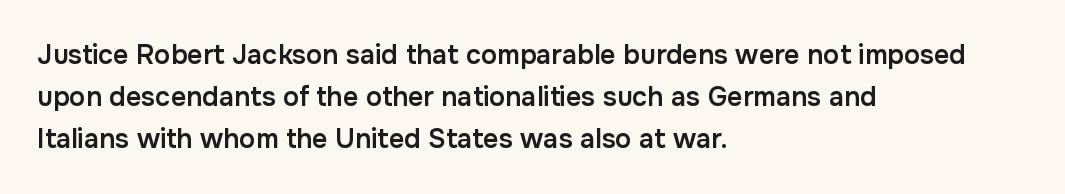
Q: Is the text bold? A: Semi-bold.
Q: Is the text italic (slanted)? A: No, it is upright.
Q: Is the text underlined? A: No.
Q: How is the paragraph aligned? A: Left-aligned.
Q: Is the spacing between letters normal or unusually wide? A: Normal.
Q: Is the spacing between lines tight, normal or loose? A: Normal.
